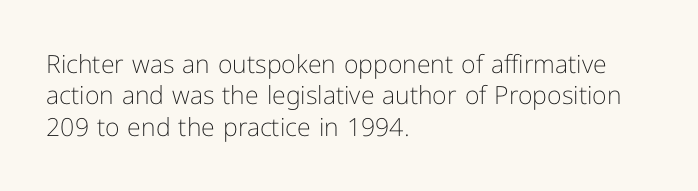
Q: Is the text bold? A: No.
Q: Is the text italic (slanted)? A: No, it is upright.
Q: Is the text underlined? A: No.
Q: How is the paragraph aligned? A: Left-aligned.
Q: Is the spacing between letters normal or unusually wide? A: Normal.
Q: Is the spacing between lines tight, normal or loose? A: Normal.
